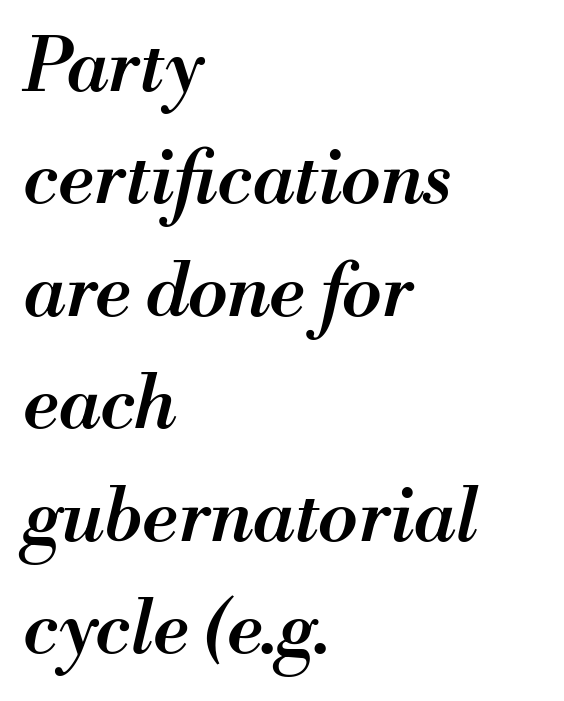
Observe the ordinary spacing: letters are neighbours, not strangers. Typesetter's note: demi weight, one step under bold. The baseline area is clear. Normally led — the rows are evenly, conventionally spaced.
